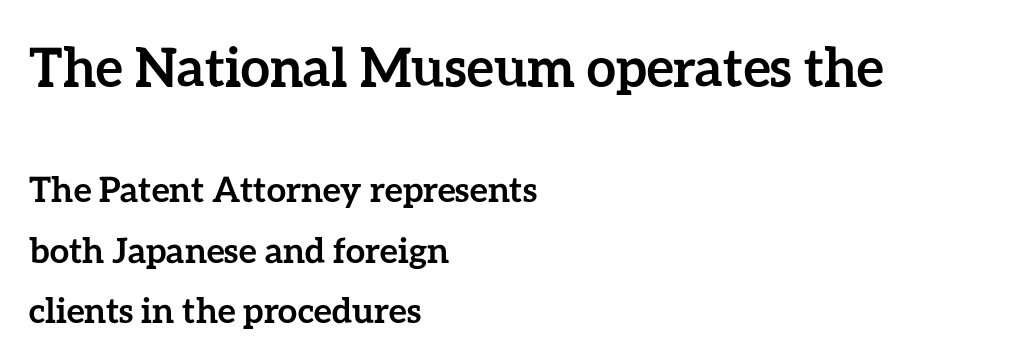
Q: Is the text bold? A: Yes.
Q: Is the text italic (slanted)? A: No, it is upright.
Q: Is the text underlined? A: No.
Q: How is the paragraph aligned? A: Left-aligned.
Q: Is the spacing between letters normal or unusually wide? A: Normal.
Q: Which block of text is set in a larger size, the first (top) or the second (bottom)? A: The first (top) one.
Q: Width (condensed, normal, or wide)? A: Normal.
Q: Stroke contrast? A: Low.
Q: x-height? A: Medium.
Q: Monospaced? A: No.
